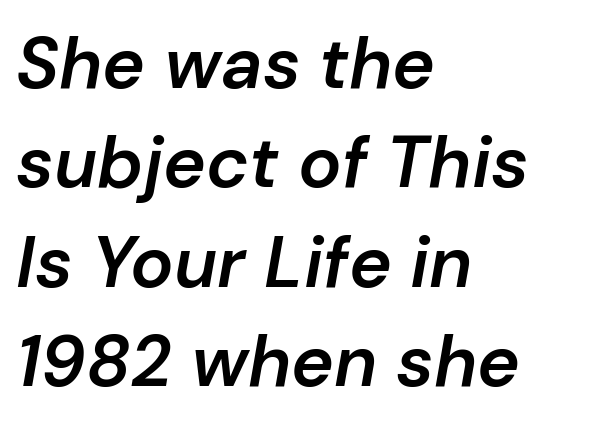
As a designer I'd log this as weight 600, semibold. A typesetter would call this leading conventional body-copy spacing. The rendering uses natural spacing where letterforms have individual widths. Nothing unusual about the tracking: characters are spaced as the font intends. The passage shown leans; its letterforms are oblique.
